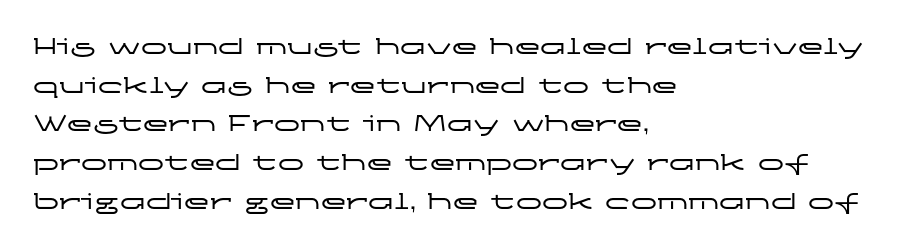
{"italic": "no", "underline": "no", "align": "left", "line_spacing": "normal", "line_spacing_ratio": 1.49, "letter_spacing": "normal", "letter_spacing_em": 0.0, "glyph_px": 26}
